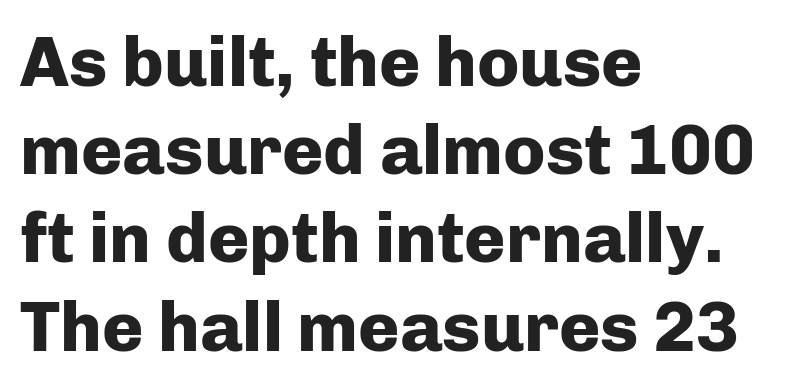
Q: Is the text bold? A: Yes.
Q: Is the text italic (slanted)? A: No, it is upright.
Q: Is the typeface a serif or a sans-serif typeface? A: Sans-serif.
Q: Is the text underlined? A: No.
Q: How is the paragraph aligned? A: Left-aligned.
Q: Is the spacing between letters normal or unusually wide? A: Normal.
Q: Is the spacing between lines tight, normal or loose? A: Normal.
Q: Width (condensed, normal, or wide)? A: Normal.
Q: Stroke contrast? A: Low.
Q: x-height? A: Medium.
Q: Monospaced? A: No.
